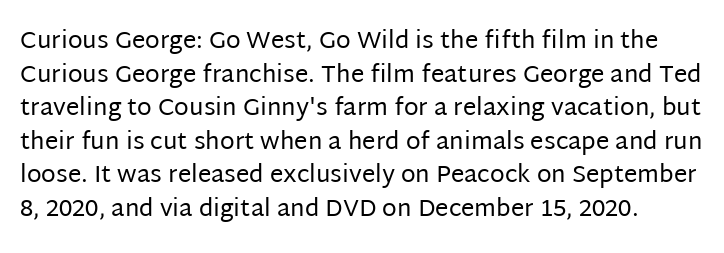
The letters look calm and open, with moderate or lighter stems. Evenly set lines give the paragraph a standard silhouette. The rendering keeps characters at their native spacing. This is roman type, the default non-slanted kind. Glance below the letters and you will spot only blank space.
